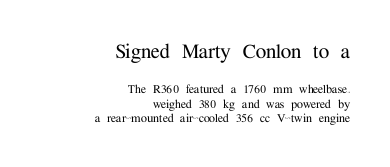
{"italic": "no", "underline": "no", "align": "right", "line_spacing": "tight", "line_spacing_ratio": 1.01, "letter_spacing": "normal", "letter_spacing_em": 0.0, "larger_block": "first", "size_ratio": 1.71, "glyph_px": 24}
